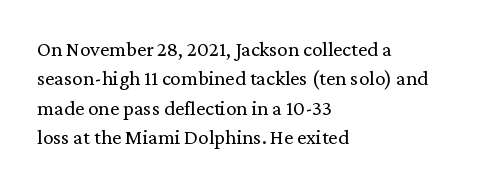
The image shows 21 px text type, upright; set left-aligned, normal line spacing (1.4x), normal letter spacing, not underlined.
